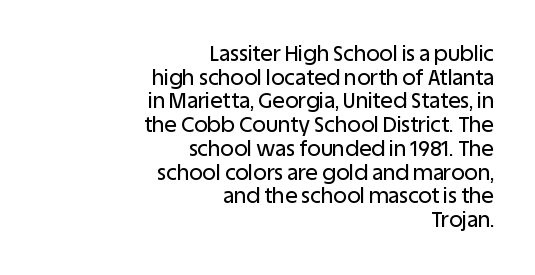
The lines are packed closely together with very little leading. Where is the straight margin? On the right. Plain, unruled lines of type. Posture: vertical. The letters sit at their default tracking, neither squeezed nor spread.
